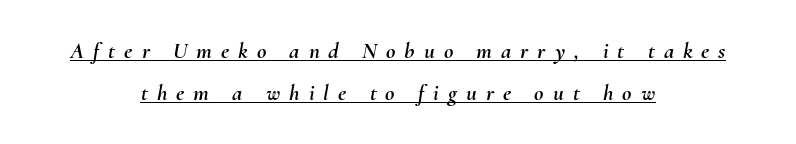
{"italic": "yes", "lean": "right", "slant_degrees": 10, "underline": "yes", "align": "center", "line_spacing_ratio": 1.84, "letter_spacing": "wide", "letter_spacing_em": 0.39, "glyph_px": 23}
